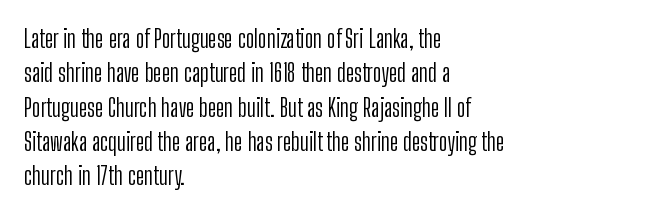
Q: Is the text bold? A: No.
Q: Is the text italic (slanted)? A: No, it is upright.
Q: Is the text underlined? A: No.
Q: How is the paragraph aligned? A: Left-aligned.
Q: Is the spacing between letters normal or unusually wide? A: Normal.
Q: Is the spacing between lines tight, normal or loose? A: Normal.
